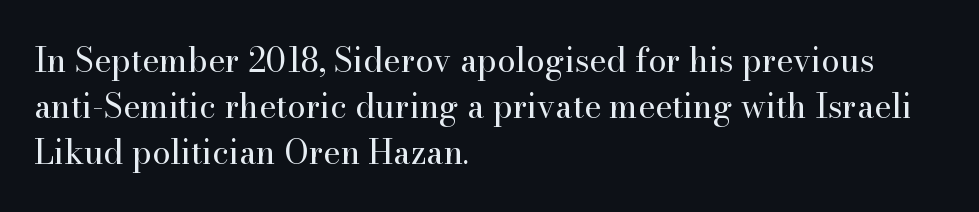
{"serif": "yes", "italic": "no", "bold": "no", "weight": "regular", "width": "normal", "stroke_contrast": "high", "x_height": "small", "monospaced": "no", "underline": "no", "align": "left", "line_spacing": "normal", "line_spacing_ratio": 1.39, "letter_spacing": "normal", "letter_spacing_em": 0.0, "glyph_px": 33}
